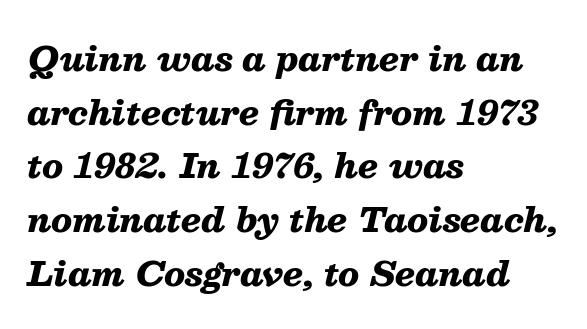
The image shows 34 px heavy type, italic (leaning right); set left-aligned, normal line spacing (1.58x), normal letter spacing, not underlined; medium stroke contrast and a medium x-height.
